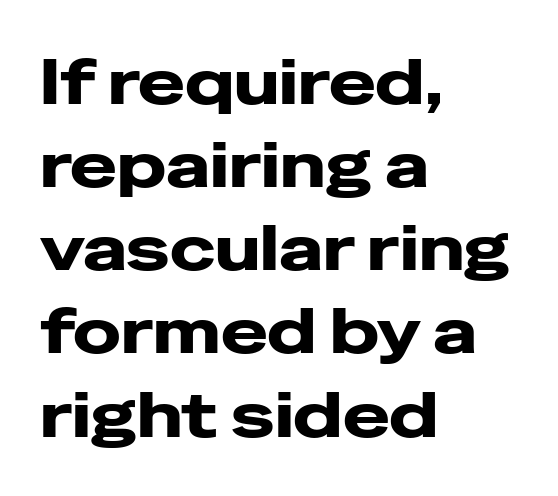
The area under the type is left untouched. How would I describe the line gaps? Plain and ordinary. The face used here is a sans, in the tradition of grotesques and geometrics. Varying glyph widths throughout — classic text-font behaviour. Ordinary non-slanted type is in use. Look at the stroke-to-counter ratio: heavy, a bold.
